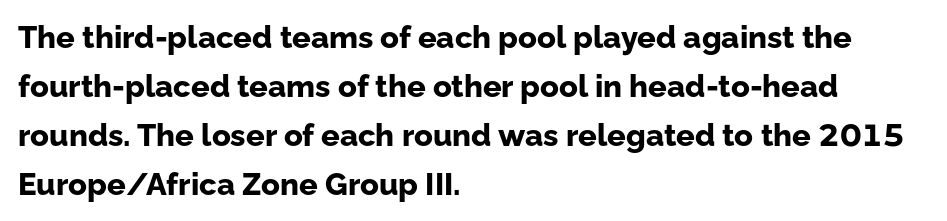
The image shows 31 px bold sans-serif type, upright; set left-aligned, normal line spacing (1.58x), normal letter spacing, not underlined; low stroke contrast and a medium x-height.
